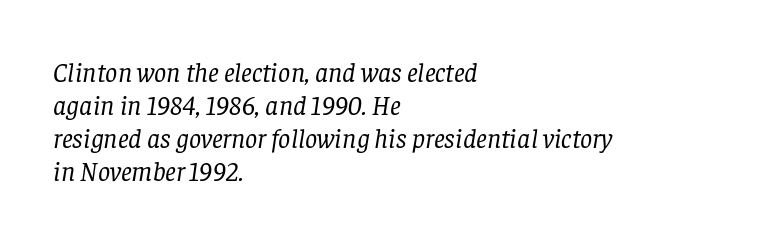
This is oblique type, the kind used for emphasis or titles. Look at the tracking — it's just the regular setting, nothing added. Any mark beneath the type? The region is blank. If you drew a ruler down the left edge, every line would touch it. Ink coverage per letter is moderate at most.
